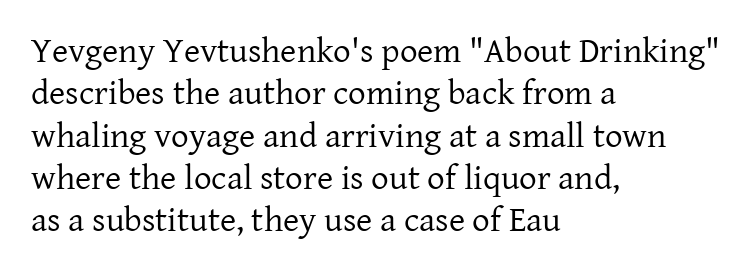
A typesetter would call this proportional, since set widths differ per character. The strokes carry an ordinary text weight at most. Descender tails drop into unmarked territory. The specimen reads as upright at a glance.
